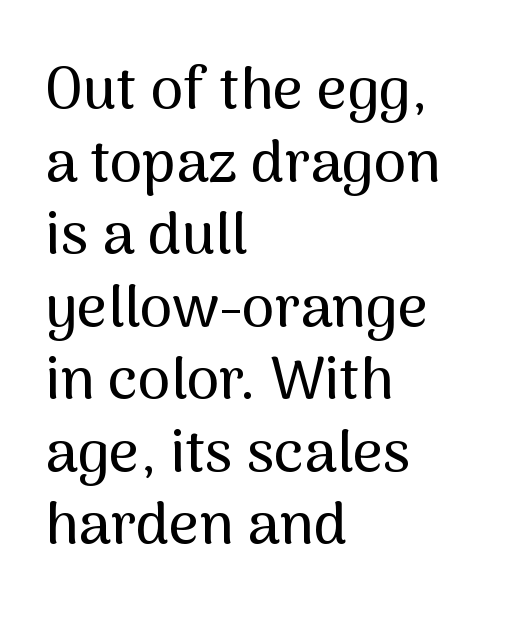
{"serif": "no", "italic": "no", "width": "normal", "stroke_contrast": "medium", "x_height": "medium", "monospaced": "no", "underline": "no", "align": "left", "line_spacing_ratio": 1.23, "letter_spacing": "normal", "letter_spacing_em": 0.0, "glyph_px": 59}
